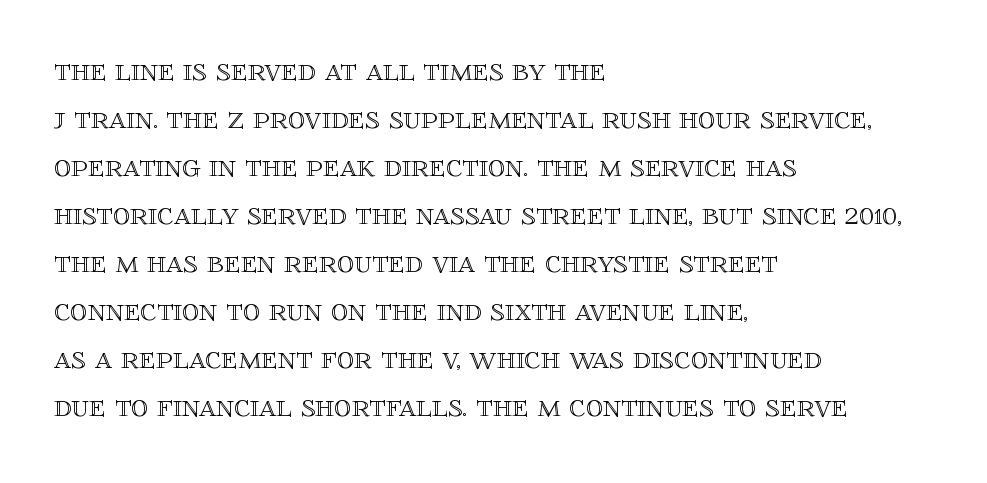
{"italic": "no", "width": "normal", "x_height": "large", "monospaced": "no", "underline": "no", "align": "left", "line_spacing": "normal", "line_spacing_ratio": 1.41, "letter_spacing": "normal", "letter_spacing_em": 0.0, "glyph_px": 34}
